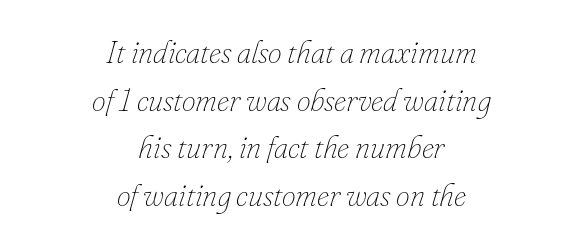
The image shows 31 px thin type, italic (leaning right); set centered, normal line spacing (1.54x), normal letter spacing, not underlined; low stroke contrast and a small x-height.
